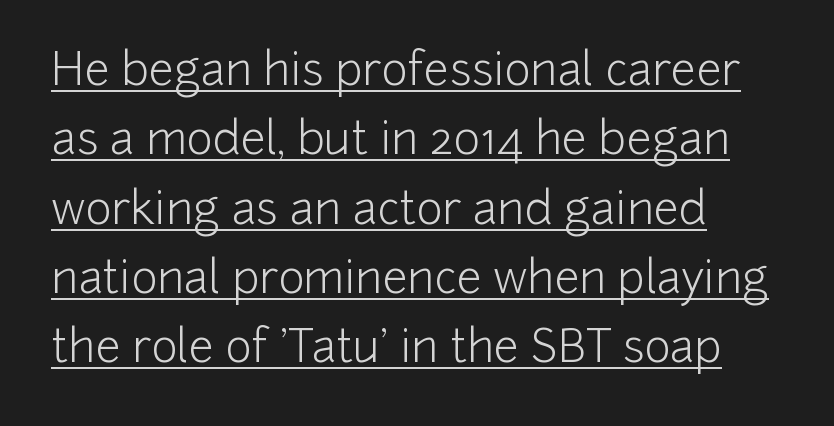
Q: Is the text bold? A: No.
Q: Is the text italic (slanted)? A: No, it is upright.
Q: Is the typeface a serif or a sans-serif typeface? A: Sans-serif.
Q: Is the text underlined? A: Yes.
Q: How is the paragraph aligned? A: Left-aligned.
Q: Is the spacing between letters normal or unusually wide? A: Normal.
Q: Is the spacing between lines tight, normal or loose? A: Normal.
Q: Width (condensed, normal, or wide)? A: Normal.
Q: Stroke contrast? A: Low.
Q: x-height? A: Medium.
Q: Monospaced? A: No.
